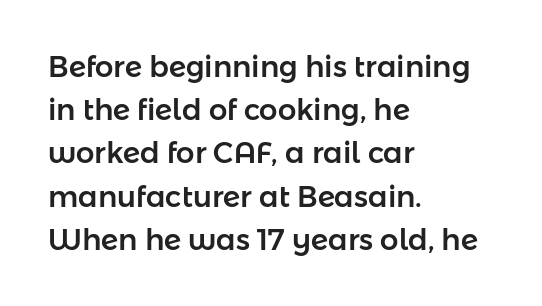
The text was rendered using a sans face with plain stroke endings. Every row of glyphs begins at an identical x-position on the left. Tracking here is standard; glyphs follow each other at the usual distance. Style check: upright.
